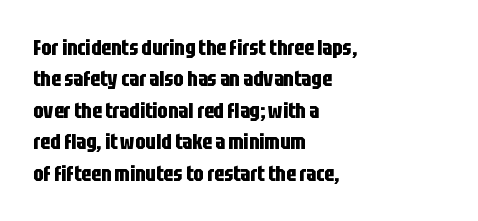
The image shows 22 px bold type, upright; set left-aligned, normal line spacing (1.43x), normal letter spacing, not underlined.
